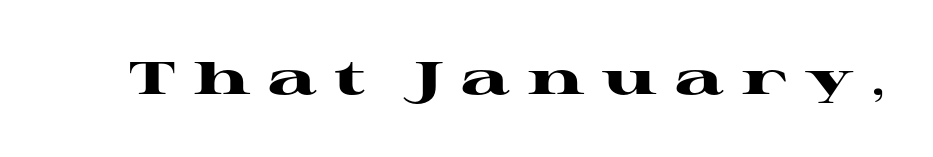
{"serif": "yes", "italic": "no", "bold": "yes", "weight": "heavy", "width": "wide", "stroke_contrast": "high", "x_height": "medium", "monospaced": "no", "underline": "no", "letter_spacing": "wide", "letter_spacing_em": 0.39, "glyph_px": 46}
